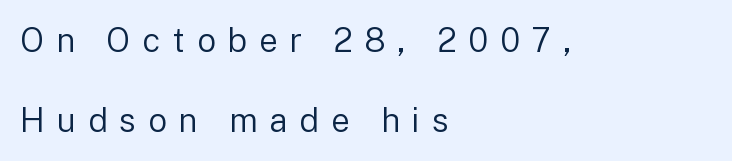
{"serif": "no", "italic": "no", "bold": "no", "weight": "regular", "width": "normal", "stroke_contrast": "low", "x_height": "medium", "monospaced": "no", "underline": "no", "align": "left", "line_spacing": "loose", "line_spacing_ratio": 2.43, "letter_spacing": "wide", "letter_spacing_em": 0.36, "glyph_px": 33}
